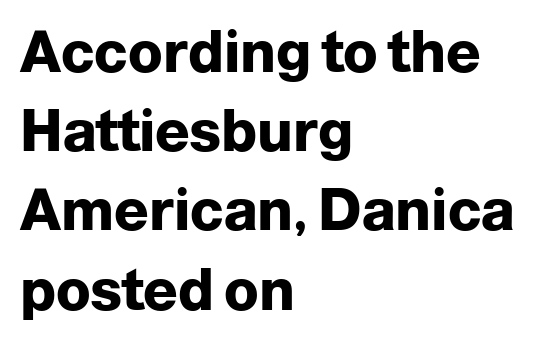
The image shows 57 px heavy sans-serif type, upright; set left-aligned, normal line spacing (1.39x), normal letter spacing, not underlined; low stroke contrast and a medium x-height.
